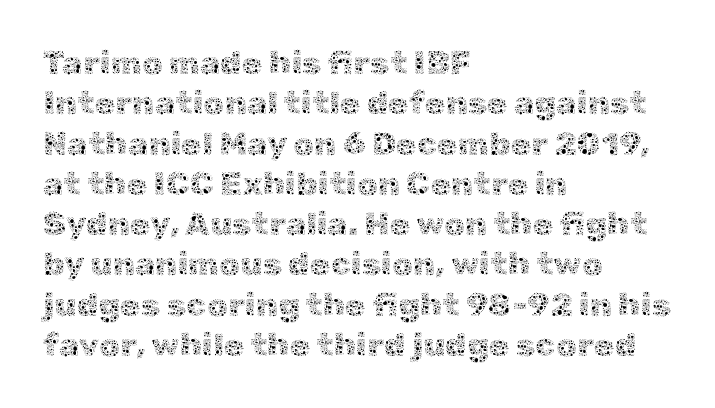
{"italic": "no", "bold": "no", "weight": "thin", "width": "normal", "x_height": "medium", "monospaced": "no", "underline": "no", "align": "left", "line_spacing_ratio": 1.22, "letter_spacing": "normal", "letter_spacing_em": 0.0, "glyph_px": 33}
